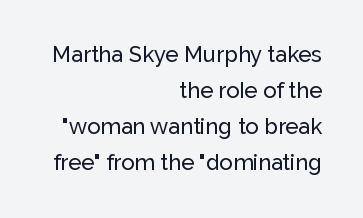
The image shows 22 px text type, upright; set right-aligned, normal line spacing (1.64x), normal letter spacing, not underlined.
